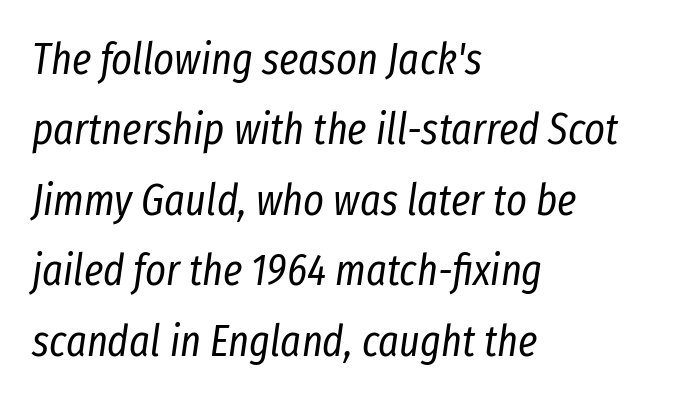
Q: Is the text bold? A: No.
Q: Is the text italic (slanted)? A: Yes, it leans right by about 8 degrees.
Q: Is the text underlined? A: No.
Q: How is the paragraph aligned? A: Left-aligned.
Q: Is the spacing between letters normal or unusually wide? A: Normal.
Q: Is the spacing between lines tight, normal or loose? A: Normal.
Q: Width (condensed, normal, or wide)? A: Condensed.
Q: Stroke contrast? A: Low.
Q: x-height? A: Medium.
Q: Monospaced? A: No.
